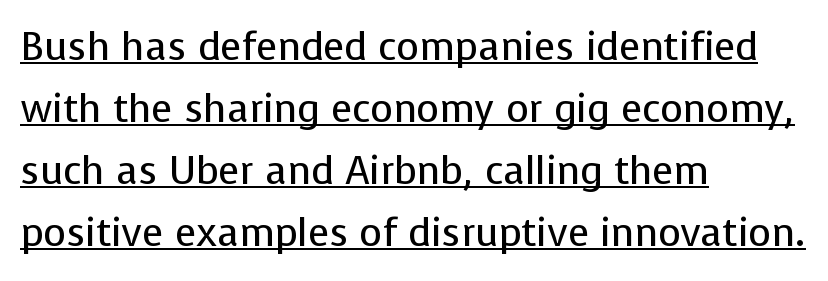
Q: Is the text bold? A: No.
Q: Is the text italic (slanted)? A: No, it is upright.
Q: Is the typeface a serif or a sans-serif typeface? A: Sans-serif.
Q: Is the text underlined? A: Yes.
Q: How is the paragraph aligned? A: Left-aligned.
Q: Is the spacing between letters normal or unusually wide? A: Normal.
Q: Is the spacing between lines tight, normal or loose? A: Normal.
Q: Width (condensed, normal, or wide)? A: Normal.
Q: Stroke contrast? A: Low.
Q: x-height? A: Medium.
Q: Monospaced? A: No.
